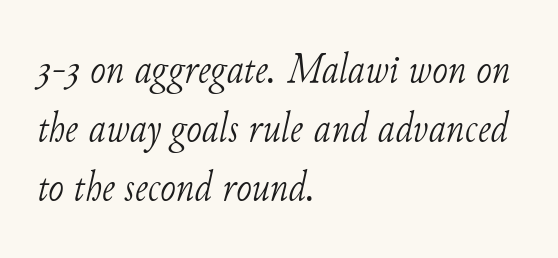
{"serif": "yes", "italic": "yes", "lean": "right", "slant_degrees": 11, "bold": "no", "weight": "light", "width": "normal", "stroke_contrast": "low", "x_height": "small", "monospaced": "no", "underline": "no", "align": "left", "line_spacing": "normal", "line_spacing_ratio": 1.41, "letter_spacing": "normal", "letter_spacing_em": 0.0, "glyph_px": 42}
